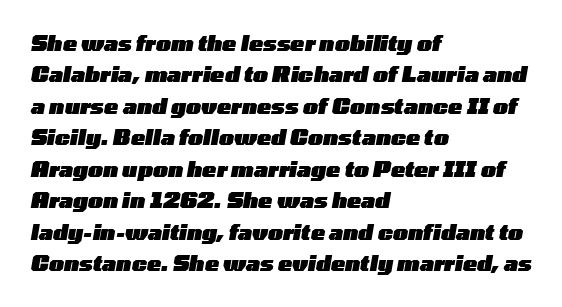
{"italic": "yes", "lean": "right", "slant_degrees": 10, "bold": "yes", "underline": "no", "align": "left", "line_spacing": "normal", "line_spacing_ratio": 1.5, "letter_spacing": "normal", "letter_spacing_em": 0.0, "glyph_px": 21}
